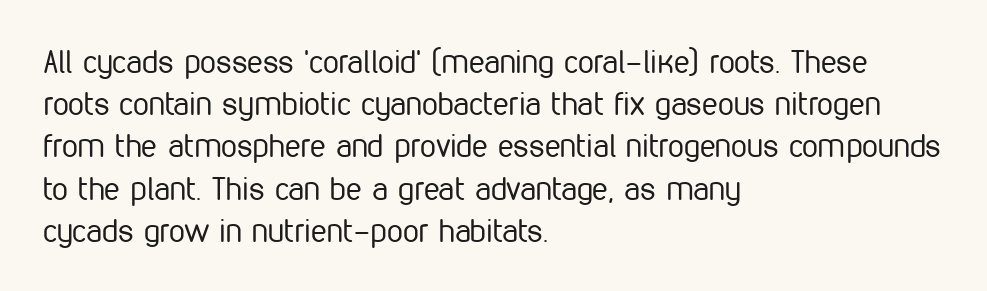
{"serif": "no", "italic": "no", "bold": "no", "weight": "regular", "width": "condensed", "stroke_contrast": "low", "x_height": "medium", "monospaced": "no", "underline": "no", "align": "left", "line_spacing": "normal", "line_spacing_ratio": 1.32, "letter_spacing": "normal", "letter_spacing_em": 0.0, "glyph_px": 32}
